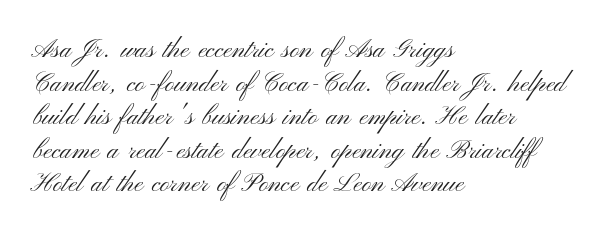
Interline gaps are of average width in this sample. Teacher's note: observe the even left margin — that is flush-left alignment. The cut favours lightness, reaching ordinary text weight at its darkest.
